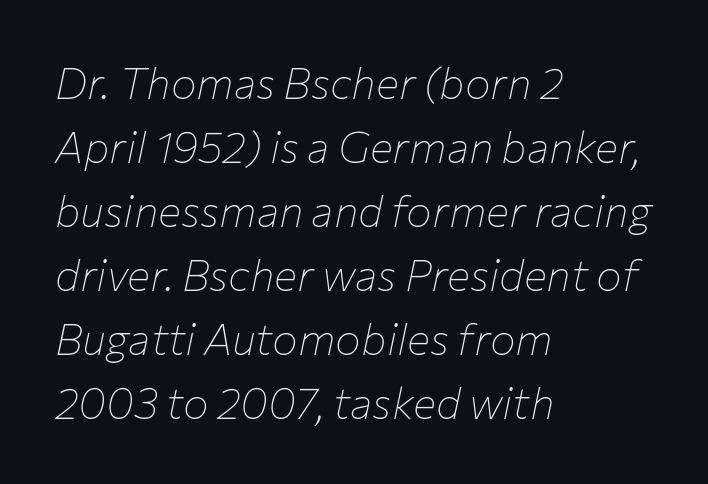
Q: Is the text bold? A: No.
Q: Is the text italic (slanted)? A: Yes, it leans right by about 12 degrees.
Q: Is the text underlined? A: No.
Q: How is the paragraph aligned? A: Left-aligned.
Q: Is the spacing between letters normal or unusually wide? A: Normal.
Q: Is the spacing between lines tight, normal or loose? A: Normal.
Q: Width (condensed, normal, or wide)? A: Normal.
Q: Stroke contrast? A: Low.
Q: x-height? A: Medium.
Q: Monospaced? A: No.
